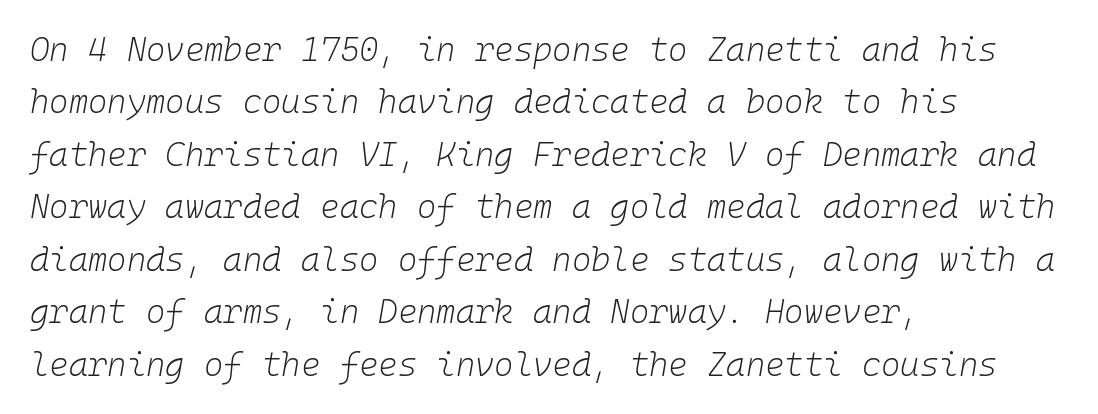
{"italic": "yes", "lean": "right", "slant_degrees": 10, "bold": "no", "weight": "light", "width": "normal", "stroke_contrast": "low", "x_height": "medium", "monospaced": "yes", "underline": "no", "align": "left", "line_spacing": "normal", "line_spacing_ratio": 1.59, "letter_spacing": "normal", "letter_spacing_em": 0.0, "glyph_px": 33}
